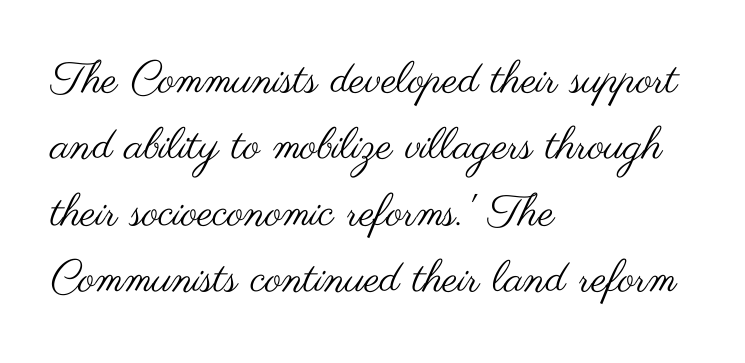
Vertical stems look standard width or narrower in stroke. Note the varied advance widths — an 'i' is clearly narrower than an 'm'. What's the leading like? Ordinary, nothing unusual. Beneath every word, the page is bare.
